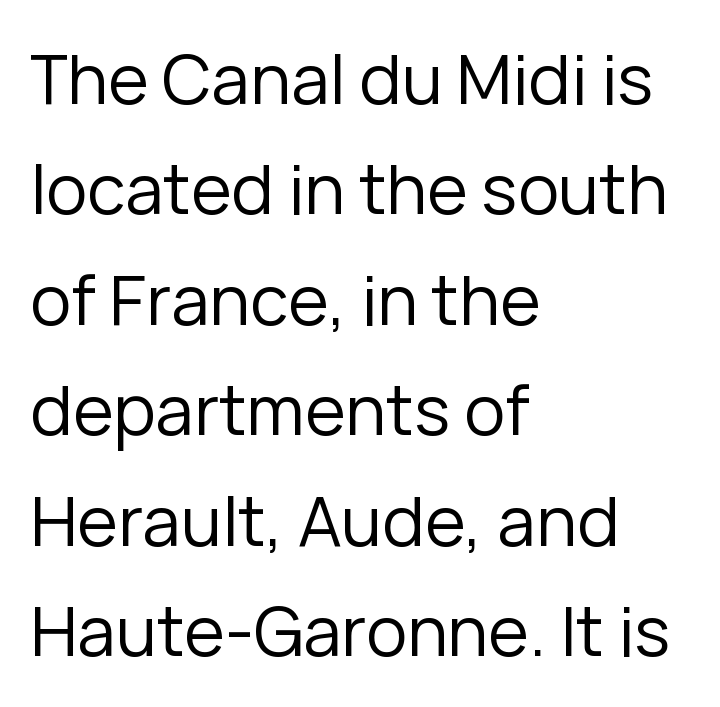
The image shows 69 px regular-weight sans-serif type, upright; set left-aligned, normal line spacing (1.6x), normal letter spacing, not underlined; low stroke contrast and a medium x-height.
